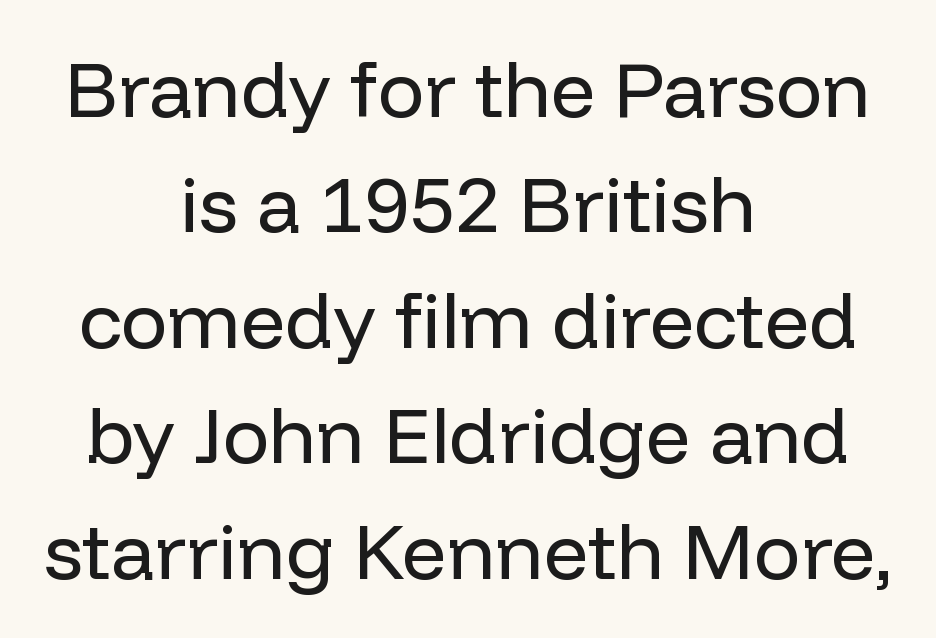
The image shows 78 px regular-weight sans-serif type, upright; set centered, normal line spacing (1.48x), normal letter spacing, not underlined; low stroke contrast and a medium x-height.
